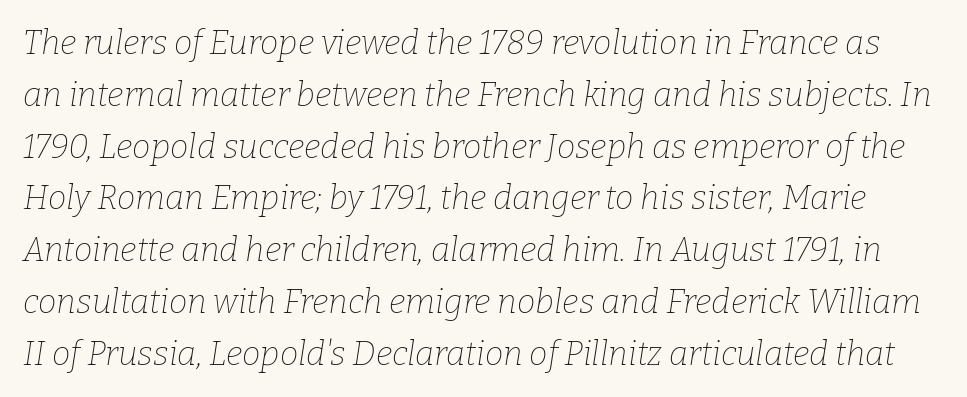
The image shows 33 px thin serif type, italic (leaning right); set normal line spacing (1.57x), normal letter spacing, not underlined; low stroke contrast and a medium x-height.
